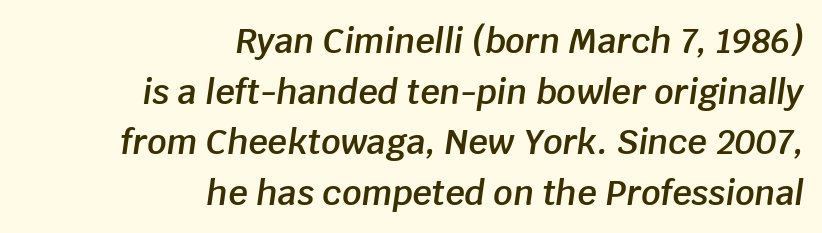
Q: Is the text bold? A: Semi-bold.
Q: Is the text italic (slanted)? A: Yes, it leans right by about 8 degrees.
Q: Is the text underlined? A: No.
Q: How is the paragraph aligned? A: Right-aligned.
Q: Is the spacing between letters normal or unusually wide? A: Normal.
Q: Is the spacing between lines tight, normal or loose? A: Normal.
Q: Width (condensed, normal, or wide)? A: Normal.
Q: Stroke contrast? A: Low.
Q: x-height? A: Large.
Q: Monospaced? A: No.
